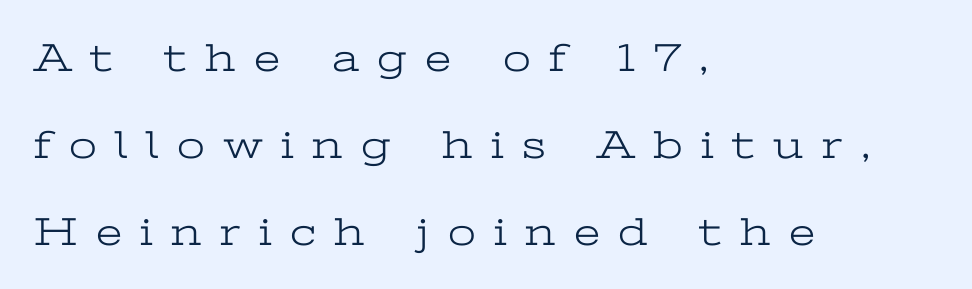
{"serif": "yes", "italic": "no", "bold": "no", "weight": "light", "width": "wide", "stroke_contrast": "low", "x_height": "medium", "monospaced": "no", "underline": "no", "align": "left", "line_spacing": "loose", "line_spacing_ratio": 2.17, "letter_spacing": "wide", "letter_spacing_em": 0.46, "glyph_px": 40}
